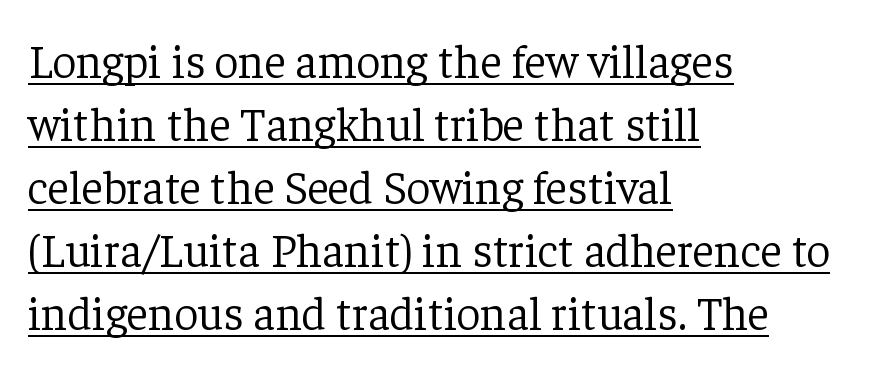
{"serif": "yes", "italic": "no", "bold": "no", "weight": "light", "width": "normal", "stroke_contrast": "low", "x_height": "medium", "monospaced": "no", "underline": "yes", "align": "left", "line_spacing": "normal", "line_spacing_ratio": 1.34, "letter_spacing": "normal", "letter_spacing_em": 0.0, "glyph_px": 47}
